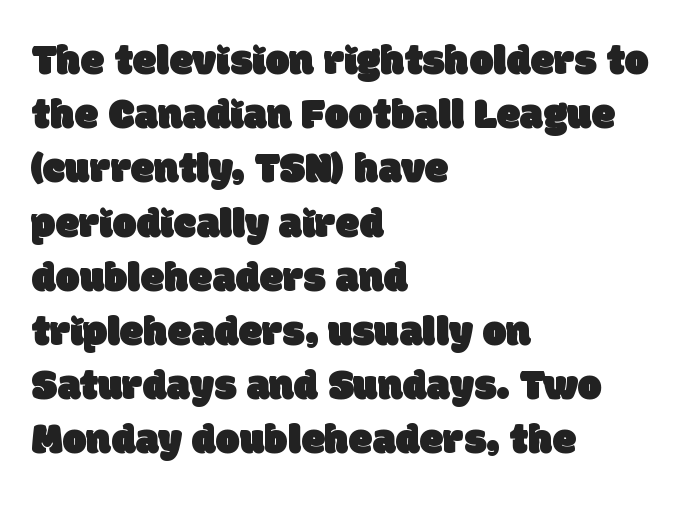
Leading: standard. Between one letter and the next there's only the usual sliver of space. Descender tails drop into unmarked territory. The rendering uses natural spacing where letterforms have individual widths.
